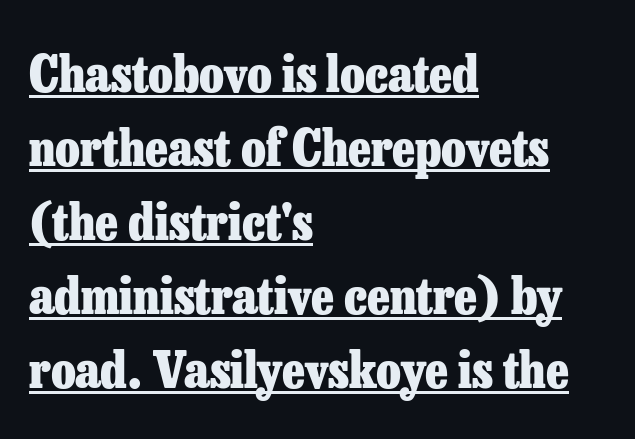
The image shows 50 px heavy serif type, upright; set left-aligned, normal line spacing (1.48x), normal letter spacing, underlined; low stroke contrast and a medium x-height.
